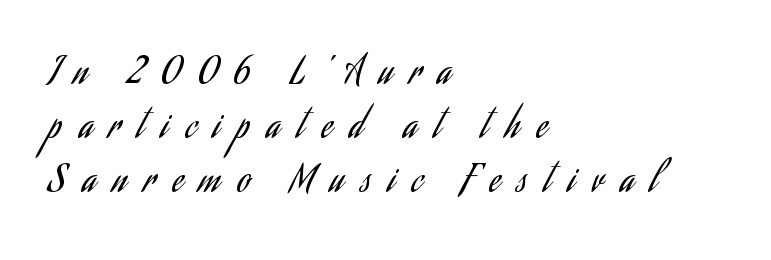
{"serif": "no", "bold": "no", "weight": "regular", "width": "condensed", "stroke_contrast": "low", "x_height": "small", "monospaced": "no", "underline": "no", "align": "left", "line_spacing": "normal", "line_spacing_ratio": 1.5, "letter_spacing": "wide", "letter_spacing_em": 0.48, "glyph_px": 36}
